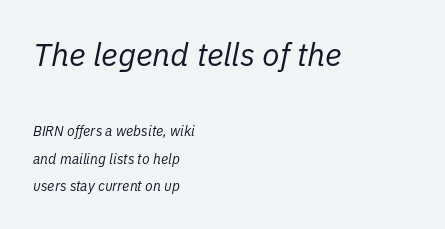
Q: Is the text bold? A: No.
Q: Is the text italic (slanted)? A: Yes, it leans right by about 11 degrees.
Q: Is the text underlined? A: No.
Q: How is the paragraph aligned? A: Left-aligned.
Q: Is the spacing between letters normal or unusually wide? A: Normal.
Q: Is the spacing between lines tight, normal or loose? A: Loose.
Q: Which block of text is set in a larger size, the first (top) or the second (bottom)? A: The first (top) one.
Q: Width (condensed, normal, or wide)? A: Normal.
Q: Stroke contrast? A: Low.
Q: x-height? A: Medium.
Q: Monospaced? A: No.
